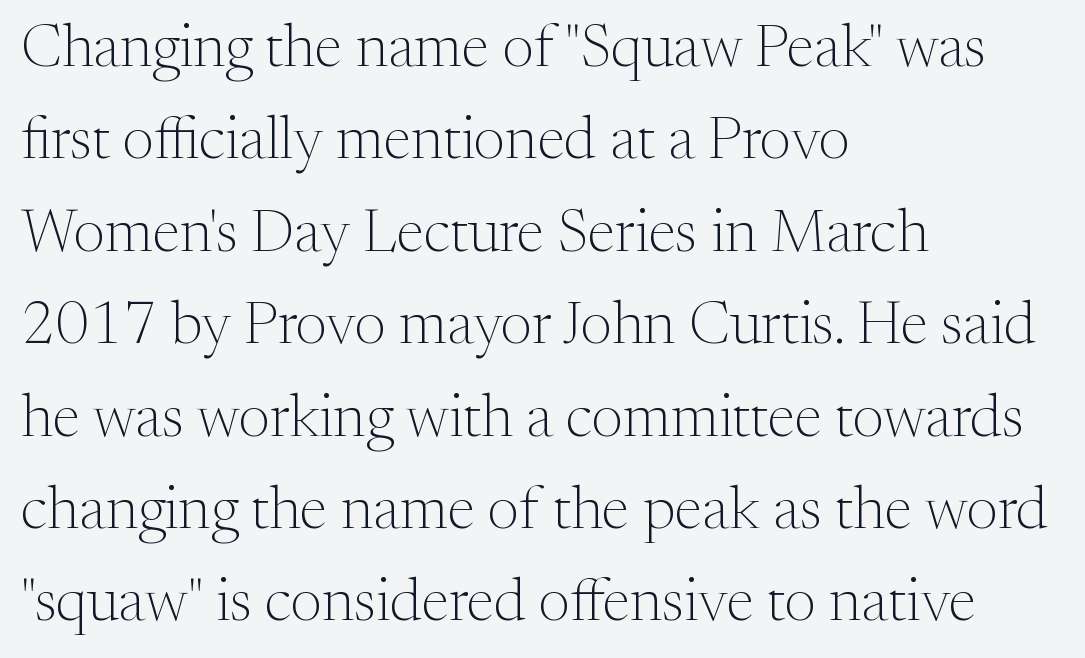
The image shows 60 px light serif type, upright; set left-aligned, normal line spacing (1.54x), normal letter spacing, not underlined; medium stroke contrast and a medium x-height.
